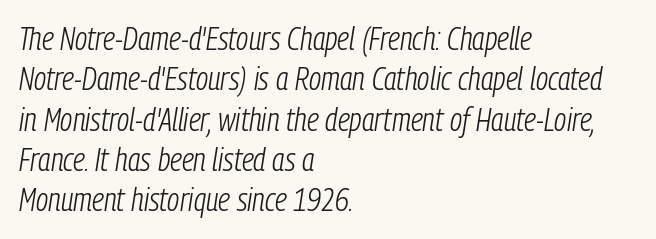
Q: Is the text bold? A: No.
Q: Is the text italic (slanted)? A: Yes, it leans right by about 9 degrees.
Q: Is the text underlined? A: No.
Q: How is the paragraph aligned? A: Left-aligned.
Q: Is the spacing between letters normal or unusually wide? A: Normal.
Q: Is the spacing between lines tight, normal or loose? A: Normal.
Q: Width (condensed, normal, or wide)? A: Condensed.
Q: Stroke contrast? A: Low.
Q: x-height? A: Medium.
Q: Monospaced? A: No.
